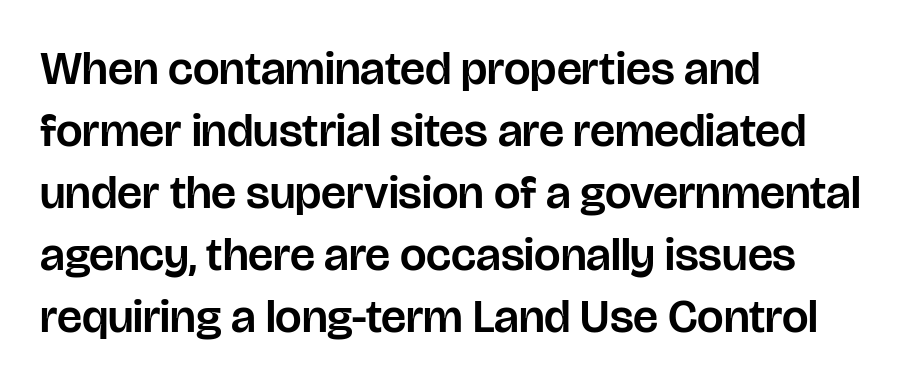
Q: Is the text italic (slanted)? A: No, it is upright.
Q: Is the typeface a serif or a sans-serif typeface? A: Sans-serif.
Q: Is the text underlined? A: No.
Q: How is the paragraph aligned? A: Left-aligned.
Q: Is the spacing between letters normal or unusually wide? A: Normal.
Q: Is the spacing between lines tight, normal or loose? A: Normal.
Q: Width (condensed, normal, or wide)? A: Normal.
Q: Stroke contrast? A: Low.
Q: x-height? A: Large.
Q: Monospaced? A: No.
